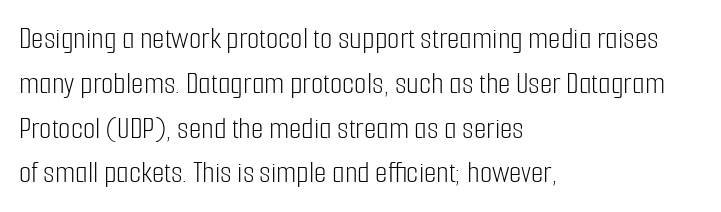
{"serif": "no", "italic": "no", "bold": "no", "weight": "light", "width": "condensed", "stroke_contrast": "low", "x_height": "medium", "monospaced": "no", "underline": "no", "align": "left", "line_spacing": "normal", "line_spacing_ratio": 1.4, "letter_spacing": "normal", "letter_spacing_em": 0.0, "glyph_px": 32}
